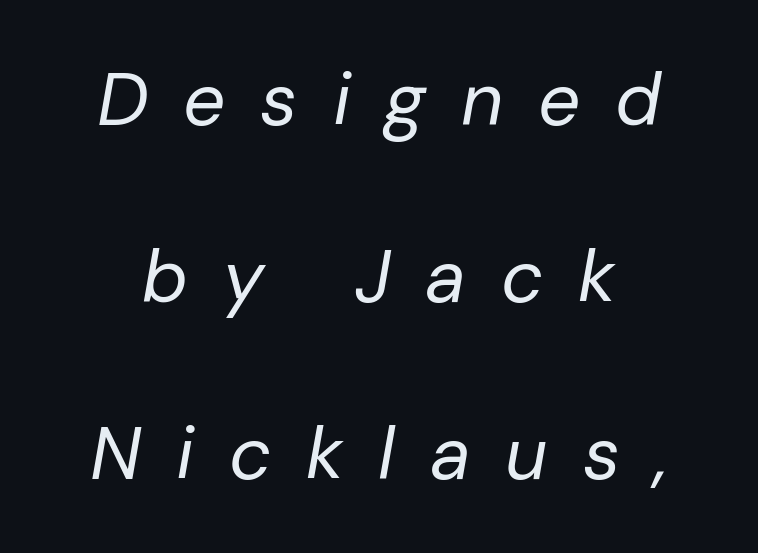
In terms of posture, this sample is oblique. The lines are spread far apart with generous leading. Unmarked baselines from the first word to the last. Does extra space separate the letters? Yes, quite a lot of it. The typesetting does not lean heavy: it is not bold. Spacing verdict: proportional, widths tailored to each character.
